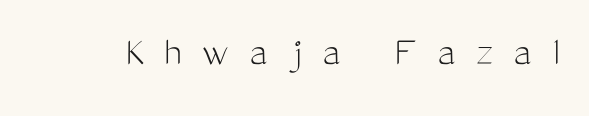
The image shows 42 px light, condensed sans-serif type, upright; set unusually wide letter spacing (+0.49 em), not underlined; medium stroke contrast and a medium x-height.
